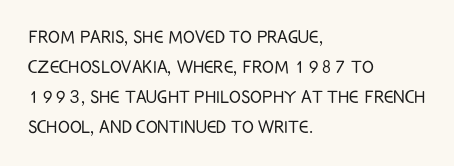
{"italic": "no", "bold": "no", "underline": "no", "align": "left", "line_spacing": "normal", "line_spacing_ratio": 1.37, "letter_spacing": "normal", "letter_spacing_em": 0.0, "glyph_px": 22}
